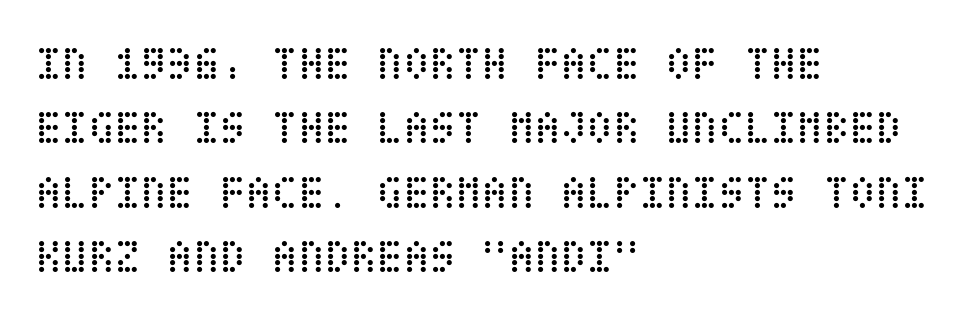
The image shows 48 px regular-weight, condensed type, upright; set left-aligned, normal line spacing (1.34x), normal letter spacing, not underlined; low stroke contrast and a large x-height.
